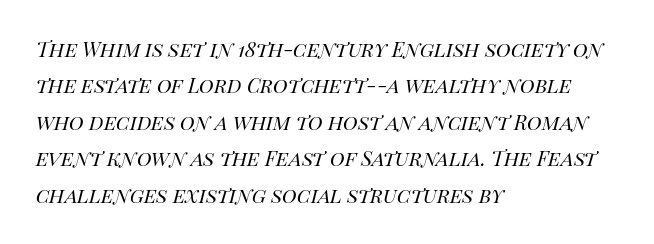
The image shows 25 px text type, italic (leaning right); set left-aligned, normal line spacing (1.46x), normal letter spacing, not underlined.
